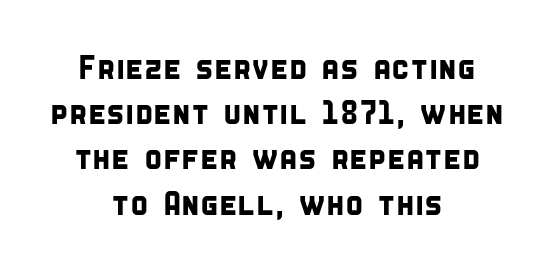
{"serif": "no", "width": "condensed", "stroke_contrast": "low", "x_height": "large", "monospaced": "no", "underline": "no", "align": "center", "line_spacing": "normal", "line_spacing_ratio": 1.37, "letter_spacing": "normal", "letter_spacing_em": 0.0, "glyph_px": 33}
